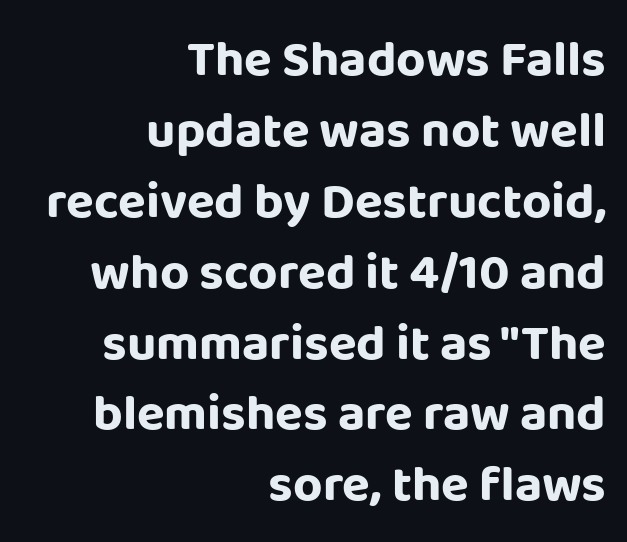
{"serif": "no", "italic": "no", "bold": "yes", "weight": "bold", "width": "normal", "stroke_contrast": "low", "x_height": "large", "monospaced": "no", "underline": "no", "align": "right", "line_spacing": "normal", "line_spacing_ratio": 1.39, "letter_spacing": "normal", "letter_spacing_em": 0.0, "glyph_px": 51}
